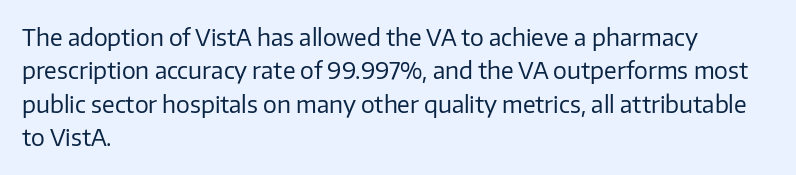
Q: Is the text bold? A: No.
Q: Is the text italic (slanted)? A: No, it is upright.
Q: Is the text underlined? A: No.
Q: How is the paragraph aligned? A: Left-aligned.
Q: Is the spacing between letters normal or unusually wide? A: Normal.
Q: Is the spacing between lines tight, normal or loose? A: Normal.
